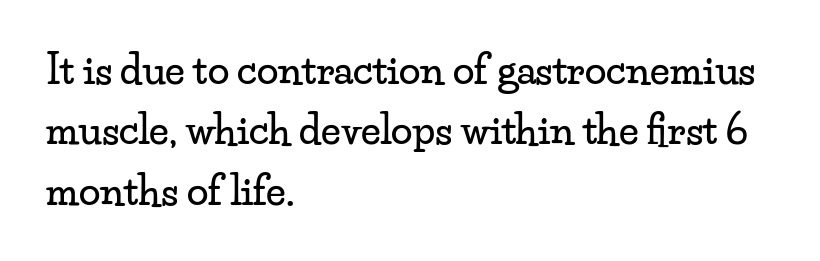
This sample uses an upright cut, with every glyph sitting square on the baseline. Do the characters align in a grid? No, the font is proportional. The rendering uses a moderate line-height, typical for paragraphs. The horizontal fit of the characters is conventional and even. Stroke terminals: seriffed.
